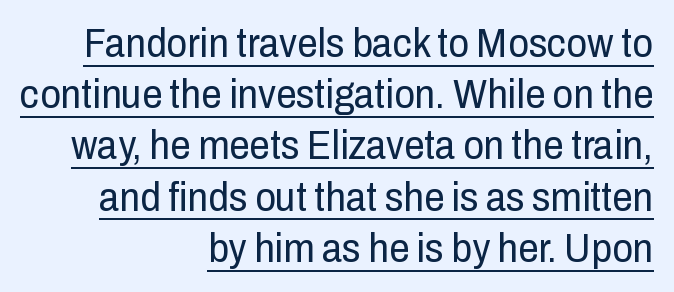
The image shows 41 px regular-weight, condensed sans-serif type, upright; set right-aligned, normal line spacing (1.25x), normal letter spacing, underlined; low stroke contrast and a medium x-height.
